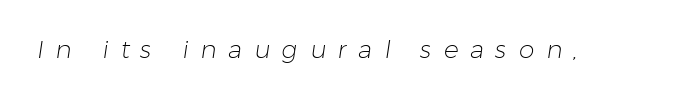
Weight: not bold — regular or lighter. Between one letter and the next there's a generous, obvious gap. Words float on clear page, feet unadorned.
